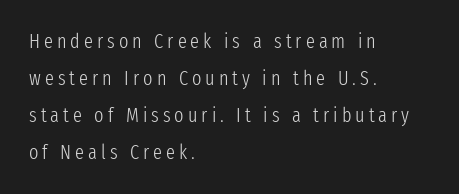
The image shows 20 px text type, upright; set left-aligned, line spacing 1.85x, unusually wide letter spacing (+0.2 em), not underlined.
